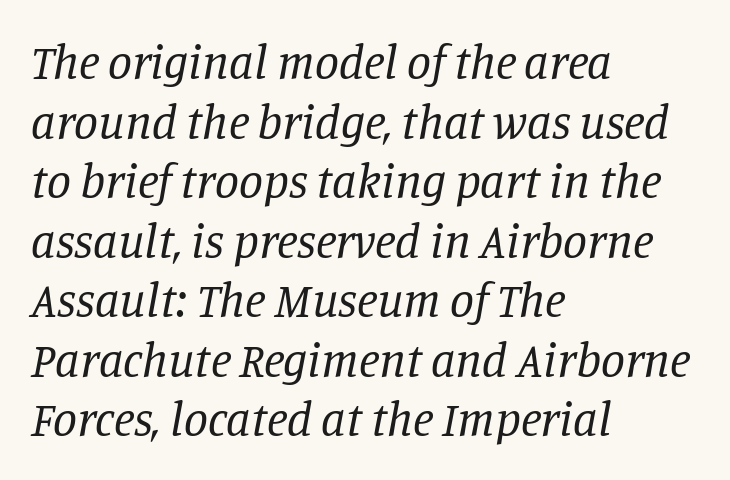
{"serif": "yes", "italic": "yes", "lean": "right", "slant_degrees": 11, "bold": "no", "weight": "regular", "width": "normal", "stroke_contrast": "low", "x_height": "large", "monospaced": "no", "underline": "no", "align": "left", "line_spacing_ratio": 1.24, "letter_spacing": "normal", "letter_spacing_em": 0.0, "glyph_px": 48}
